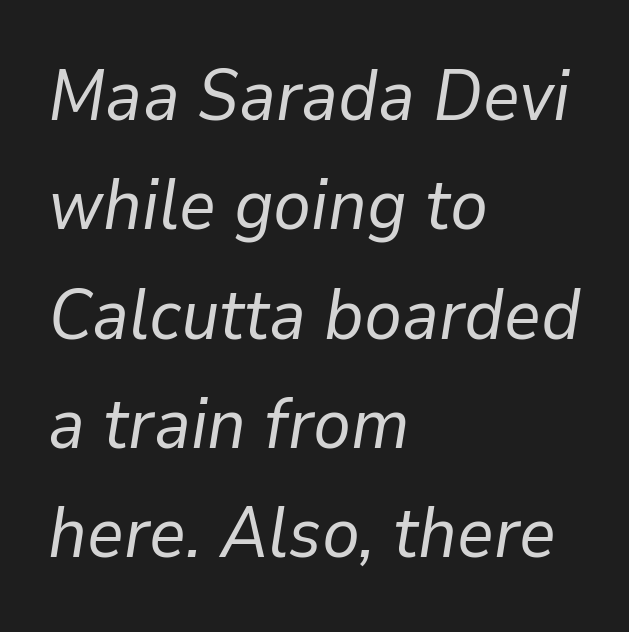
The area under the type is left untouched. These lines sit exactly where default settings would place them. The rendering keeps characters at their native spacing. These lines were composed using italics. Weight: not bold — regular or lighter.
